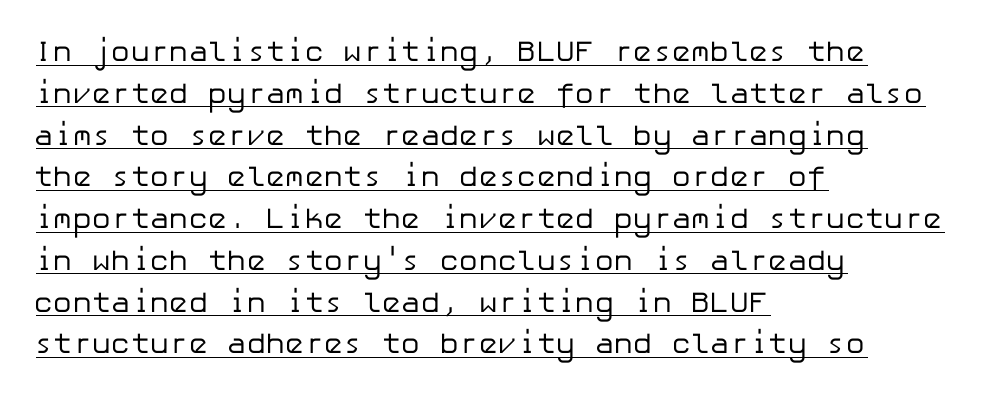
Q: Is the text bold? A: No.
Q: Is the text italic (slanted)? A: No, it is upright.
Q: Is the typeface a serif or a sans-serif typeface? A: Sans-serif.
Q: Is the text underlined? A: Yes.
Q: How is the paragraph aligned? A: Left-aligned.
Q: Is the spacing between letters normal or unusually wide? A: Normal.
Q: Is the spacing between lines tight, normal or loose? A: Normal.
Q: Width (condensed, normal, or wide)? A: Normal.
Q: Stroke contrast? A: Low.
Q: x-height? A: Medium.
